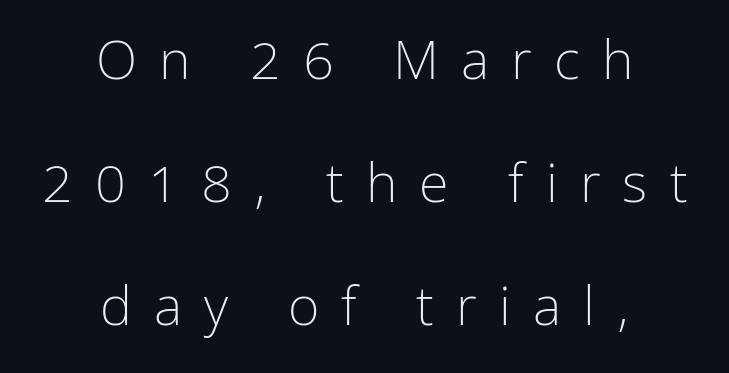
The characters display no serif detailing; their extremities are plain. In terms of letterspacing, this is a distinctly airy, spread setting. One-word summary of the alignment: center. Caption: face not bold, strokes unweighted.
